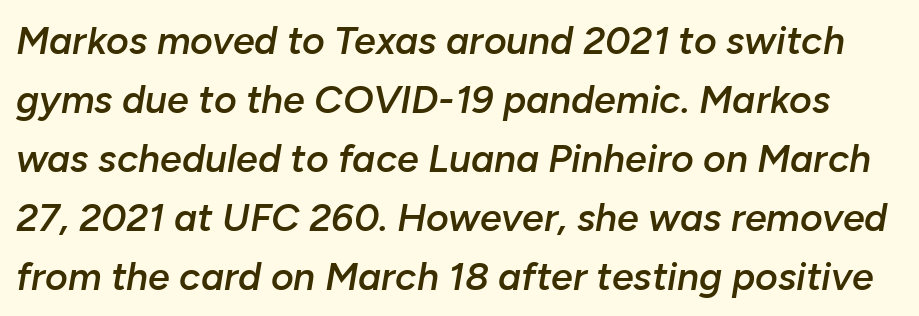
Think of a printed novel: that variable character pitch is what you see here. Lines of text with bare space underneath. Interline gaps are of average width in this sample. Does the lettering tilt? It does — this is italic. Is the letter spacing exaggerated? No — it looks like the ordinary default. What weight is shown? A semibold, between regular and bold.
